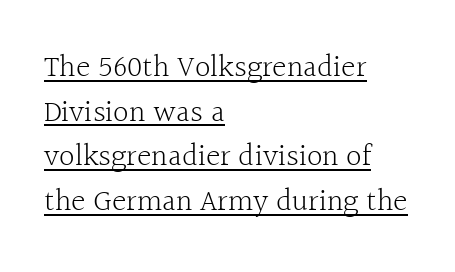
How would I describe the line gaps? Plain and ordinary. Stroke terminals: seriffed. Nobody touched the tracking dial on this one. Stroke thickness stays within the range of a standard reading face or lighter. This sample has the flowing, uneven cadence of proportional lettering.
